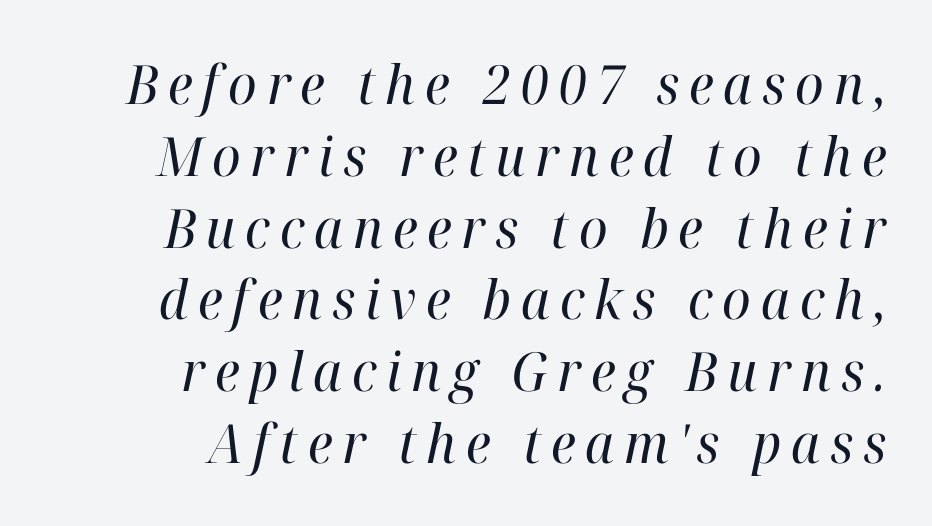
{"serif": "yes", "italic": "yes", "lean": "right", "slant_degrees": 12, "bold": "no", "weight": "regular", "width": "normal", "stroke_contrast": "high", "x_height": "medium", "monospaced": "no", "underline": "no", "align": "right", "line_spacing": "normal", "line_spacing_ratio": 1.33, "glyph_px": 54}
